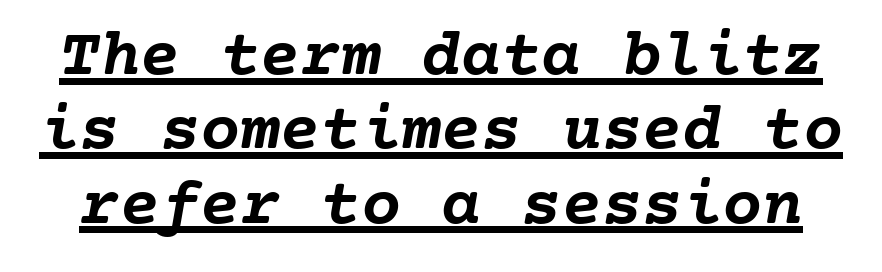
Q: Is the text bold? A: Yes.
Q: Is the text underlined? A: Yes.
Q: Is the spacing between letters normal or unusually wide? A: Normal.
Q: Is the spacing between lines tight, normal or loose? A: Tight.
Q: Width (condensed, normal, or wide)? A: Normal.
Q: Stroke contrast? A: Low.
Q: x-height? A: Medium.
Q: Monospaced? A: Yes.
